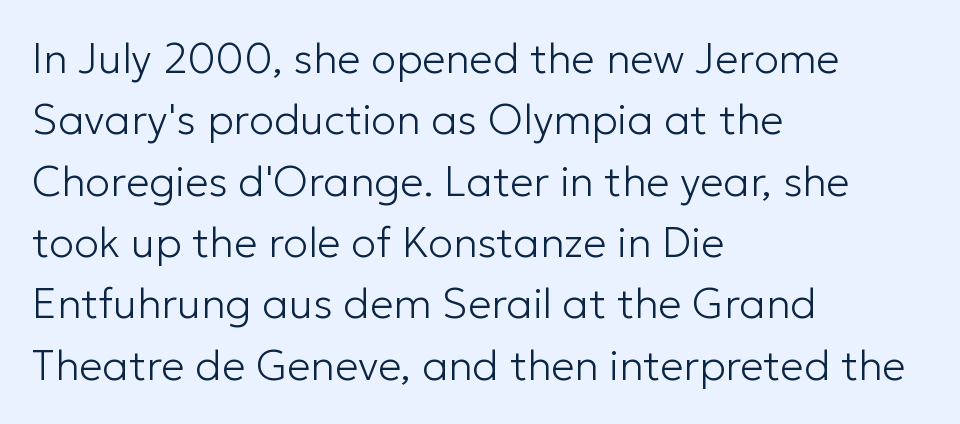
{"serif": "no", "italic": "no", "bold": "no", "weight": "light", "width": "normal", "stroke_contrast": "low", "x_height": "medium", "monospaced": "no", "underline": "no", "align": "left", "line_spacing": "normal", "line_spacing_ratio": 1.46, "letter_spacing": "normal", "letter_spacing_em": 0.0, "glyph_px": 42}
